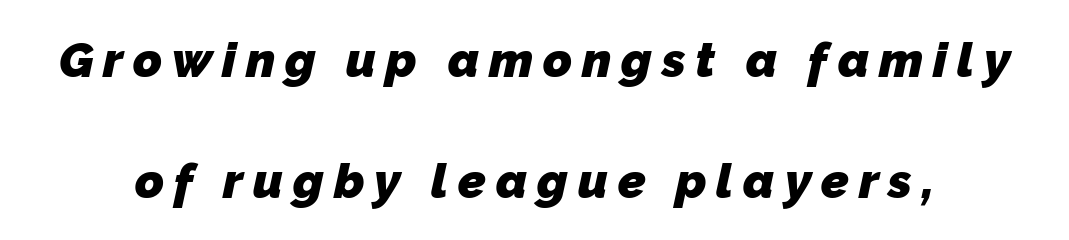
The image shows 49 px heavy sans-serif type; set loose line spacing (2.46x), unusually wide letter spacing (+0.2 em), not underlined; low stroke contrast and a medium x-height.
